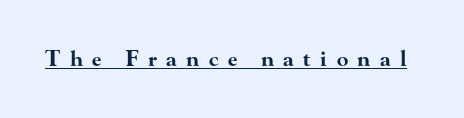
Q: Is the text bold? A: Yes.
Q: Is the text italic (slanted)? A: No, it is upright.
Q: Is the text underlined? A: Yes.
Q: Is the spacing between letters normal or unusually wide? A: Unusually wide.
